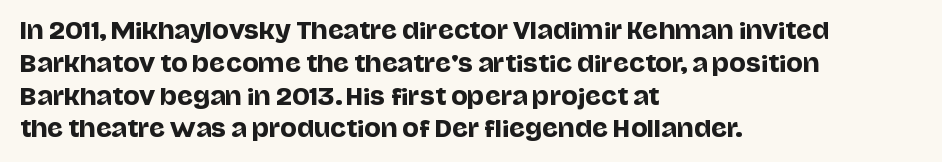
The image shows 22 px text type, upright; set left-aligned, normal line spacing (1.49x), normal letter spacing, not underlined.
